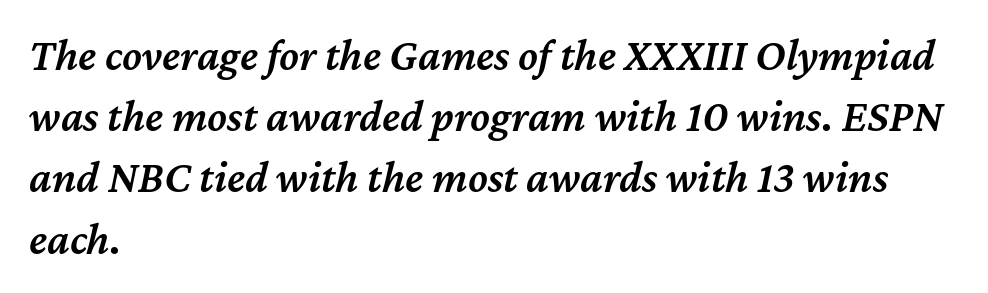
The image shows 45 px semibold type, italic (leaning right); set left-aligned, normal line spacing (1.36x), normal letter spacing, not underlined; medium stroke contrast and a medium x-height.
